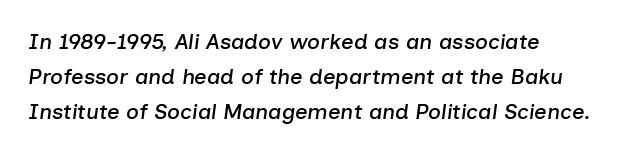
Q: Is the text italic (slanted)? A: Yes, it leans right by about 7 degrees.
Q: Is the text underlined? A: No.
Q: How is the paragraph aligned? A: Left-aligned.
Q: Is the spacing between letters normal or unusually wide? A: Normal.
Q: Is the spacing between lines tight, normal or loose? A: Normal.
